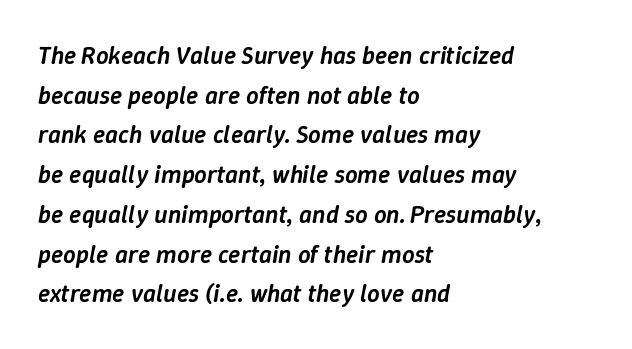
Q: Is the text bold? A: Semi-bold.
Q: Is the text italic (slanted)? A: Yes, it leans right by about 9 degrees.
Q: Is the text underlined? A: No.
Q: How is the paragraph aligned? A: Left-aligned.
Q: Is the spacing between letters normal or unusually wide? A: Normal.
Q: Is the spacing between lines tight, normal or loose? A: Normal.
